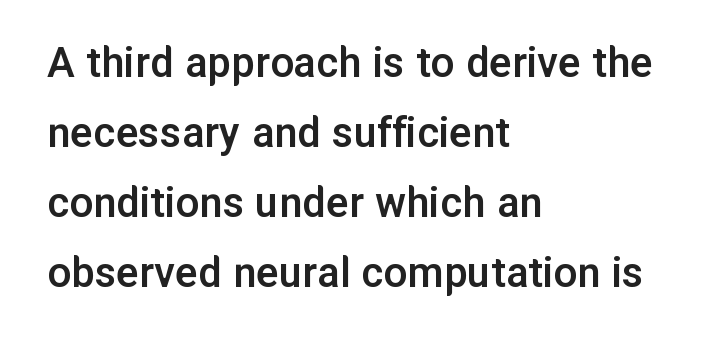
Q: Is the text bold? A: Semi-bold.
Q: Is the text italic (slanted)? A: No, it is upright.
Q: Is the typeface a serif or a sans-serif typeface? A: Sans-serif.
Q: Is the text underlined? A: No.
Q: How is the paragraph aligned? A: Left-aligned.
Q: Is the spacing between letters normal or unusually wide? A: Normal.
Q: Is the spacing between lines tight, normal or loose? A: Normal.
Q: Width (condensed, normal, or wide)? A: Normal.
Q: Stroke contrast? A: Low.
Q: x-height? A: Medium.
Q: Monospaced? A: No.
